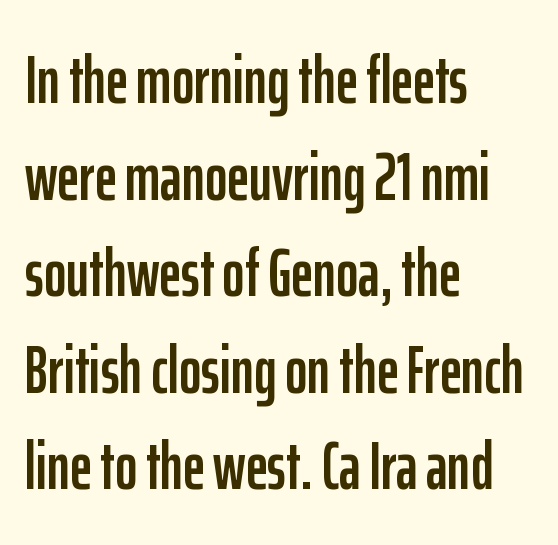
{"serif": "no", "italic": "no", "width": "condensed", "stroke_contrast": "low", "x_height": "medium", "monospaced": "no", "underline": "no", "align": "left", "line_spacing": "normal", "line_spacing_ratio": 1.42, "letter_spacing": "normal", "letter_spacing_em": 0.0, "glyph_px": 68}
